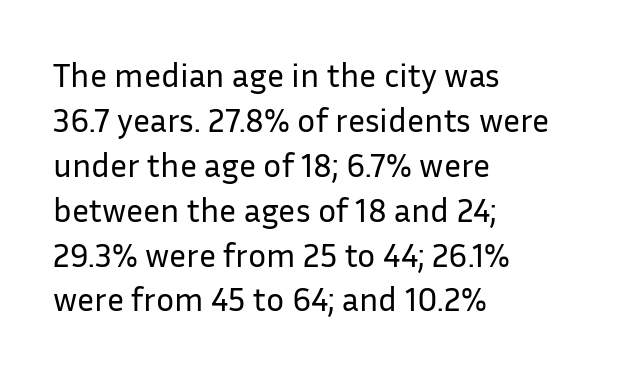
{"serif": "no", "italic": "no", "bold": "no", "weight": "regular", "width": "normal", "stroke_contrast": "low", "x_height": "medium", "monospaced": "no", "underline": "no", "align": "left", "line_spacing": "normal", "line_spacing_ratio": 1.32, "letter_spacing": "normal", "letter_spacing_em": 0.0, "glyph_px": 34}
